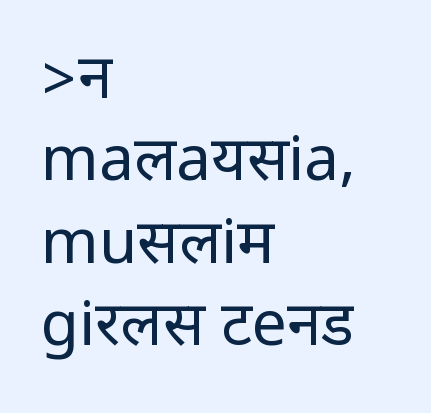
The line-height multiplier appears to be the usual default. The letters look calm and open, with moderate or lighter stems. Check the space under the baseline: it is left empty. Characters follow at the spacing the type designer built in. Which margin do the lines hug? The left one — the right edge is uneven.
